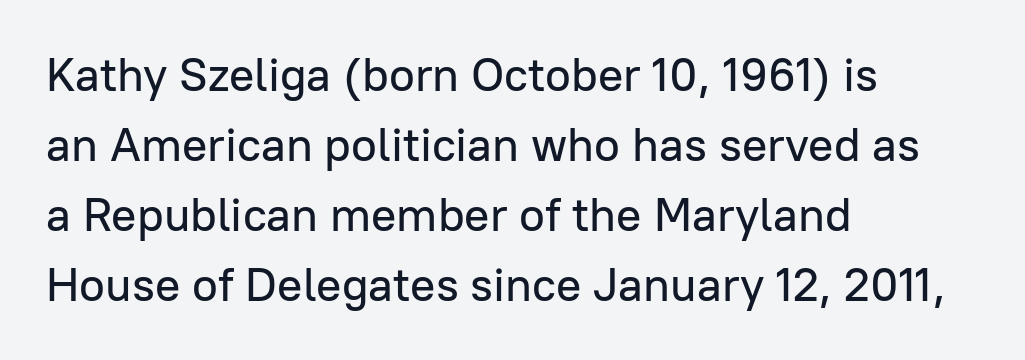
The strip under each line holds only bare page. Serif or sans? Sans — the stroke terminals are bare. In terms of leading, this rendering sits right in the middle. It's the straight-up-and-down kind of type.
